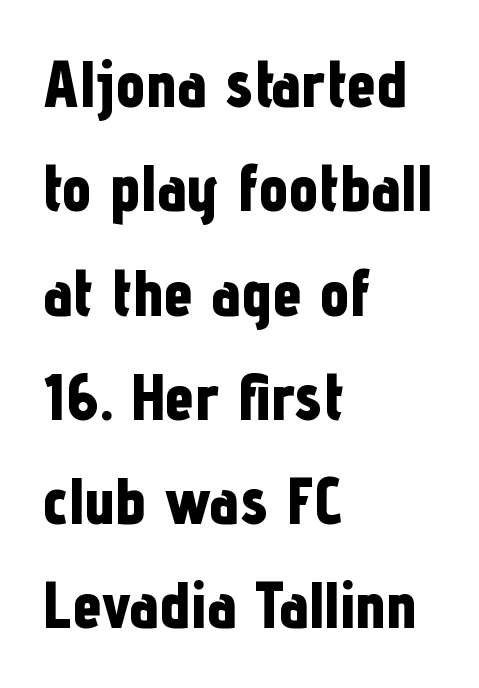
The lines sit at an ordinary, default distance from one another. Each line starts at the same left margin while the right side varies. The face used here has the dense, thick strokes of a bold. The words here are not underlined.
